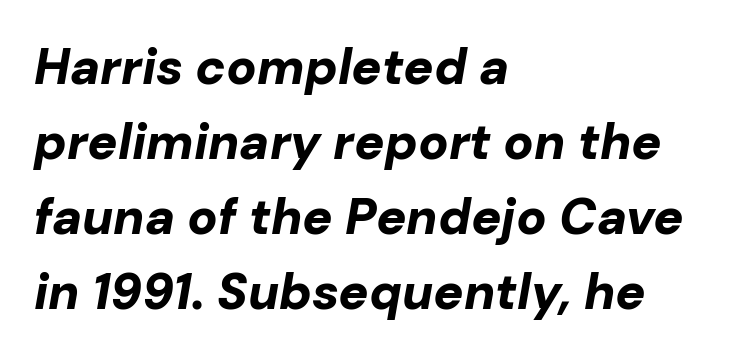
The image shows 50 px bold type, italic (leaning right); set left-aligned, normal line spacing (1.5x), normal letter spacing, not underlined; low stroke contrast and a medium x-height.
